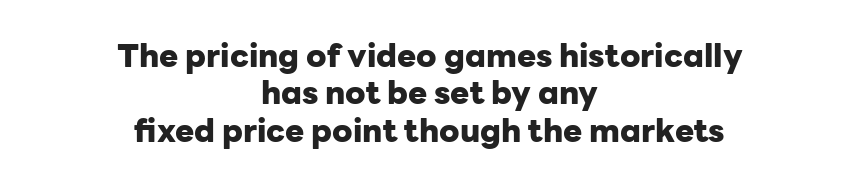
The image shows 32 px heavy sans-serif type, upright; set centered, line spacing 1.17x, normal letter spacing, not underlined; low stroke contrast and a medium x-height.
